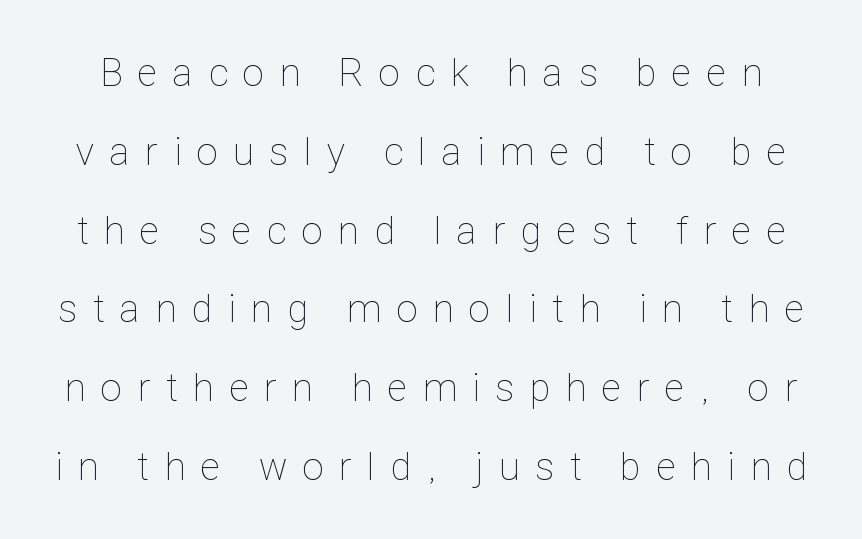
Proportional: the letters do not fall into vertical columns. In terms of letterspacing, this is a distinctly airy, spread setting. A typesetter would call this leading open, well beyond the default. Words float on clear page, feet unadorned. Think standard paragraph weight, or any step lighter than that. Designer's note — italics off, roman on.
